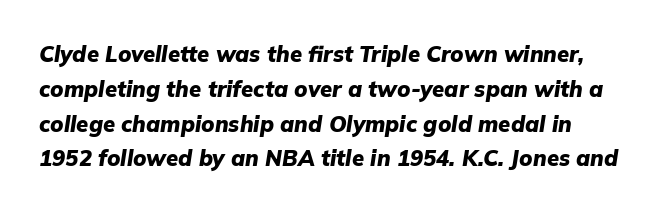
The image shows 22 px bold type, italic (leaning right); set normal line spacing (1.58x), normal letter spacing, not underlined.
